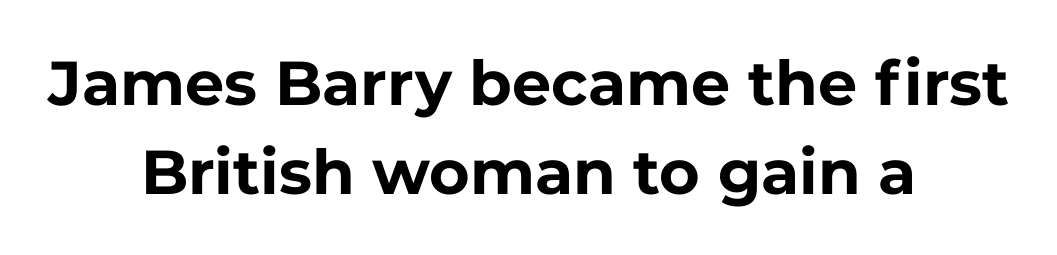
The image shows 62 px bold sans-serif type, upright; set centered, normal line spacing (1.44x), normal letter spacing, not underlined; low stroke contrast and a medium x-height.
